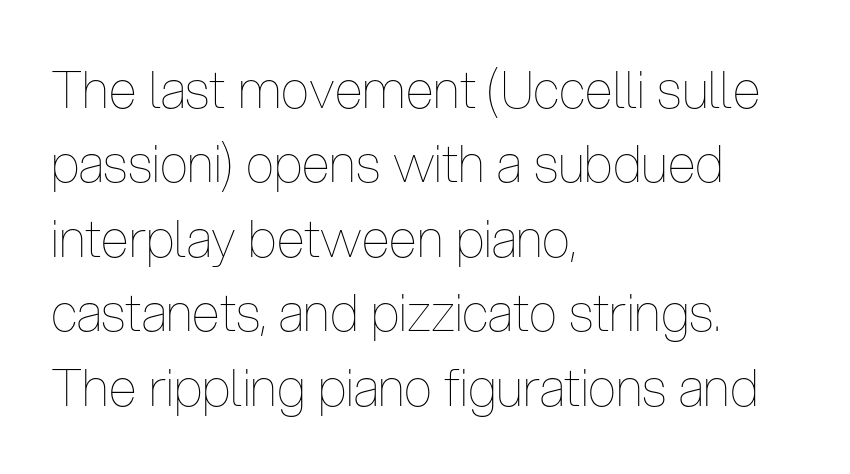
{"italic": "no", "bold": "no", "weight": "thin", "width": "condensed", "stroke_contrast": "low", "x_height": "medium", "monospaced": "no", "underline": "no", "align": "left", "line_spacing": "normal", "line_spacing_ratio": 1.46, "letter_spacing": "normal", "letter_spacing_em": 0.0, "glyph_px": 51}
